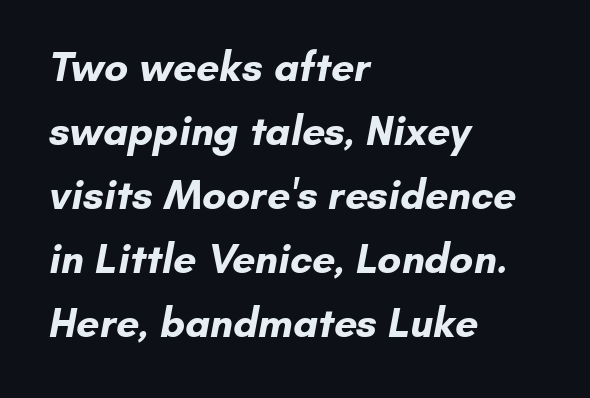
This block has exactly the height ordinary leading produces. To sum up the face: it is a sans, with no serifs. Words float on clear page, feet unadorned. Leftover space on each line is placed entirely after the last word.
